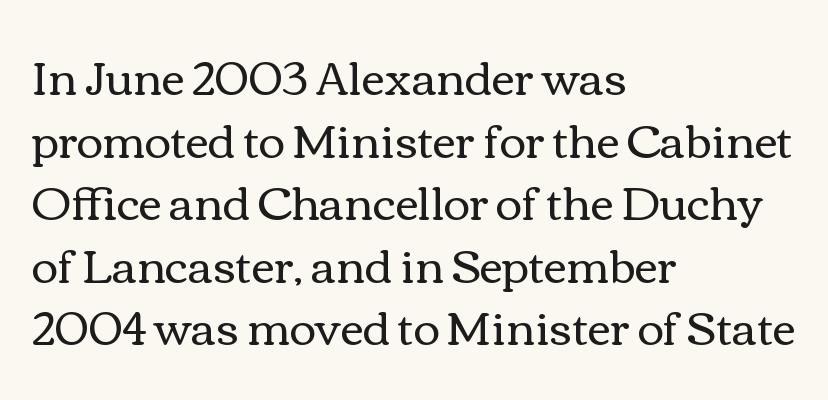
The image shows 45 px regular-weight, wide type, upright; set left-aligned, normal line spacing (1.39x), normal letter spacing, not underlined; medium stroke contrast and a medium x-height.
